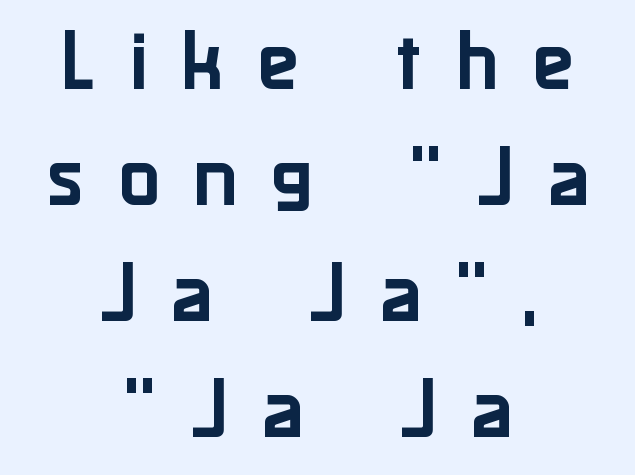
The image shows 69 px sans-serif type, upright; set centered, normal line spacing (1.68x), unusually wide letter spacing (+0.49 em), not underlined; low stroke contrast and a medium x-height.
